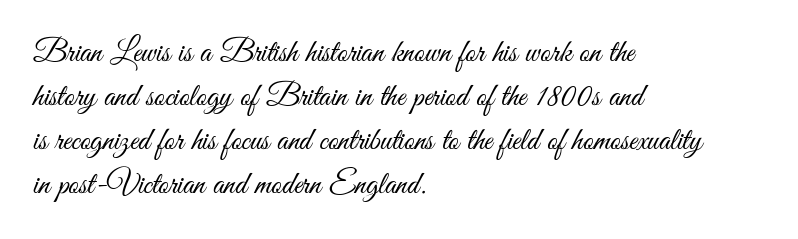
The image shows 32 px light, condensed sans-serif type; set left-aligned, normal line spacing (1.37x), normal letter spacing, not underlined; medium stroke contrast and a small x-height.
